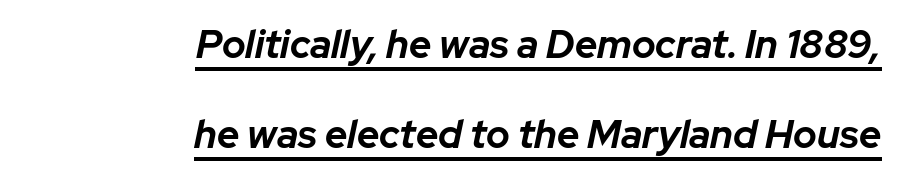
The image shows 39 px bold type, italic (leaning right); set right-aligned, loose line spacing (2.31x), normal letter spacing, underlined; low stroke contrast and a medium x-height.
